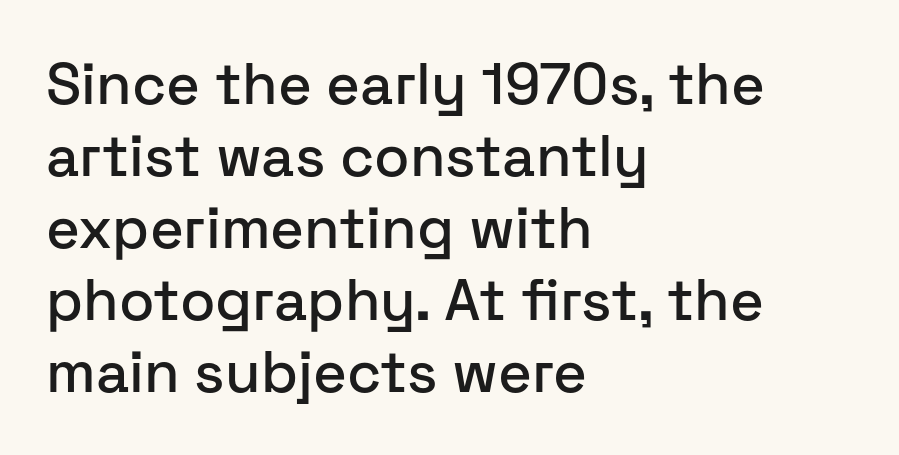
Nope, not italic — everything's standing straight. The typesetter chose a ragged-right arrangement here. A bare baseline throughout the passage. You can tell from the bare stems that sans-serif type was used. Is this a fixed-width face? No — the glyphs have proportional, varying widths.
